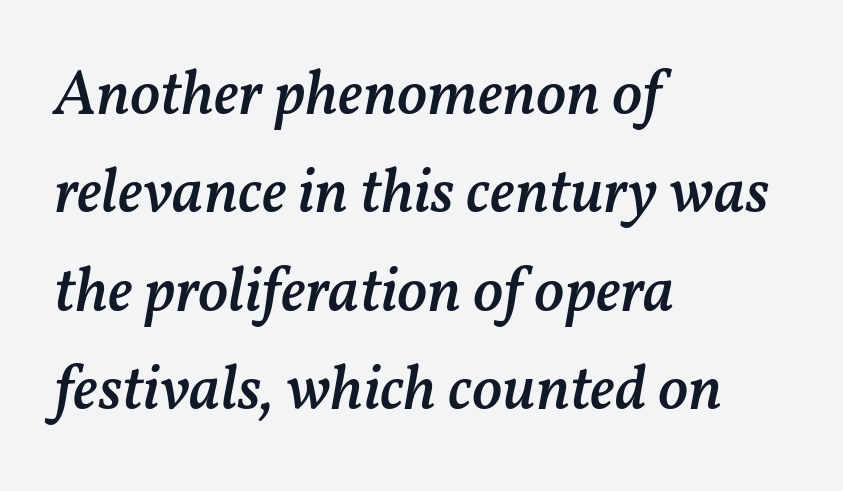
Q: Is the text bold? A: Semi-bold.
Q: Is the text italic (slanted)? A: Yes, it leans right by about 11 degrees.
Q: Is the text underlined? A: No.
Q: How is the paragraph aligned? A: Left-aligned.
Q: Is the spacing between letters normal or unusually wide? A: Normal.
Q: Is the spacing between lines tight, normal or loose? A: Normal.
Q: Width (condensed, normal, or wide)? A: Normal.
Q: Stroke contrast? A: Medium.
Q: x-height? A: Medium.
Q: Monospaced? A: No.
